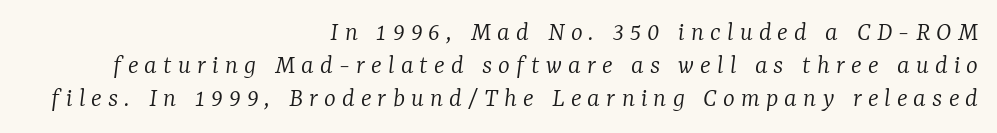
The strip under each line holds only bare page. Style check: oblique. Yep, those are serifs on the letters. The face used here is proportionally spaced, like ordinary book or web type. The ragged edge is on the left, which tells us the setting is flush right.
